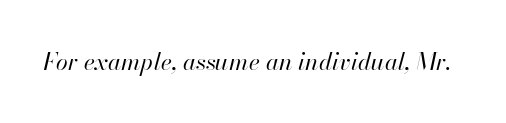
Q: Is the text bold? A: No.
Q: Is the text italic (slanted)? A: Yes, it leans right by about 13 degrees.
Q: Is the text underlined? A: No.
Q: Is the spacing between letters normal or unusually wide? A: Normal.
